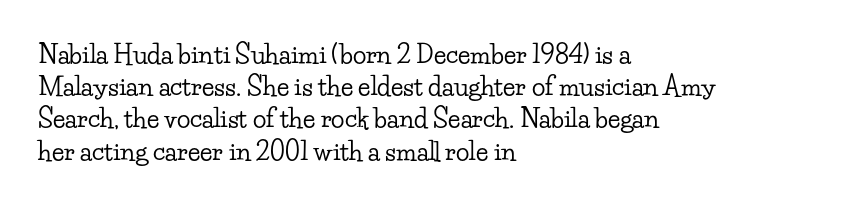
Q: Is the text italic (slanted)? A: No, it is upright.
Q: Is the text underlined? A: No.
Q: How is the paragraph aligned? A: Left-aligned.
Q: Is the spacing between letters normal or unusually wide? A: Normal.
Q: Is the spacing between lines tight, normal or loose? A: Normal.
